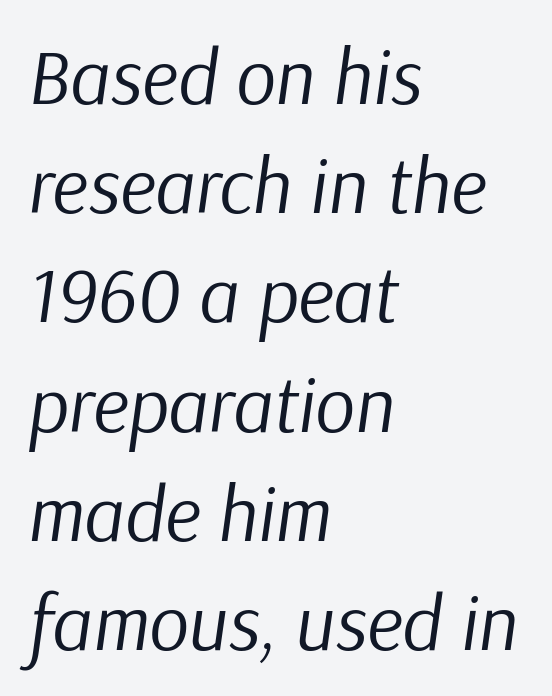
{"italic": "yes", "lean": "right", "slant_degrees": 9, "bold": "no", "weight": "regular", "width": "normal", "stroke_contrast": "low", "x_height": "medium", "monospaced": "no", "underline": "no", "align": "left", "line_spacing": "normal", "line_spacing_ratio": 1.4, "letter_spacing": "normal", "letter_spacing_em": 0.0, "glyph_px": 78}
